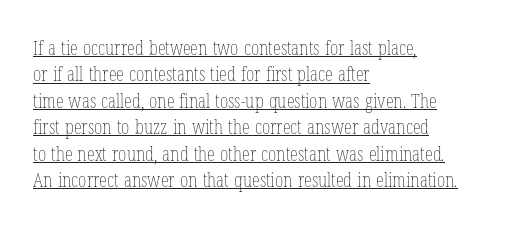
The image shows 20 px text type, upright; set left-aligned, normal line spacing (1.32x), normal letter spacing, underlined.
